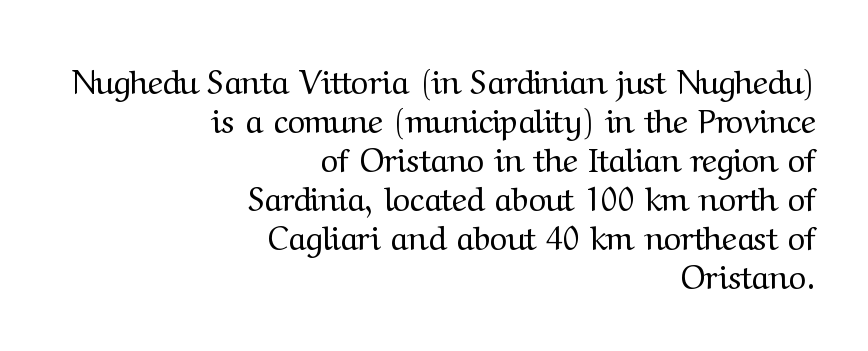
Clear beneath every line of the passage. You can tell it's not italic because the verticals are truly vertical. The face used here is proportionally spaced, like ordinary book or web type. The lines in this sample share a right terminus and differ only in where they begin. The characters are drawn with everyday or finer stroke widths. The letters carry serifs — small finishing strokes at the ends of their stems.
